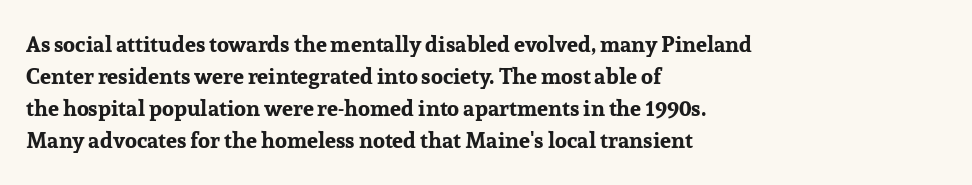
{"italic": "no", "bold": "yes", "underline": "no", "align": "left", "line_spacing": "normal", "line_spacing_ratio": 1.46, "letter_spacing": "normal", "letter_spacing_em": 0.0, "glyph_px": 22}
